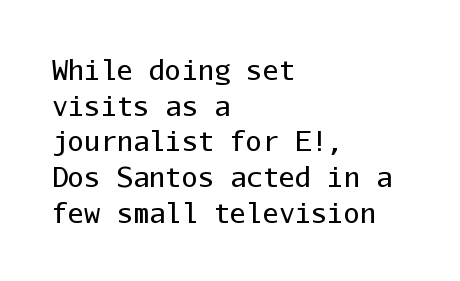
The image shows 27 px text type, upright; set left-aligned, normal line spacing (1.32x), normal letter spacing, not underlined.
